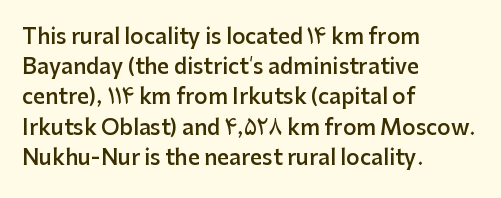
Q: Is the text bold? A: Semi-bold.
Q: Is the text italic (slanted)? A: No, it is upright.
Q: Is the text underlined? A: No.
Q: How is the paragraph aligned? A: Left-aligned.
Q: Is the spacing between letters normal or unusually wide? A: Normal.
Q: Is the spacing between lines tight, normal or loose? A: Normal.
